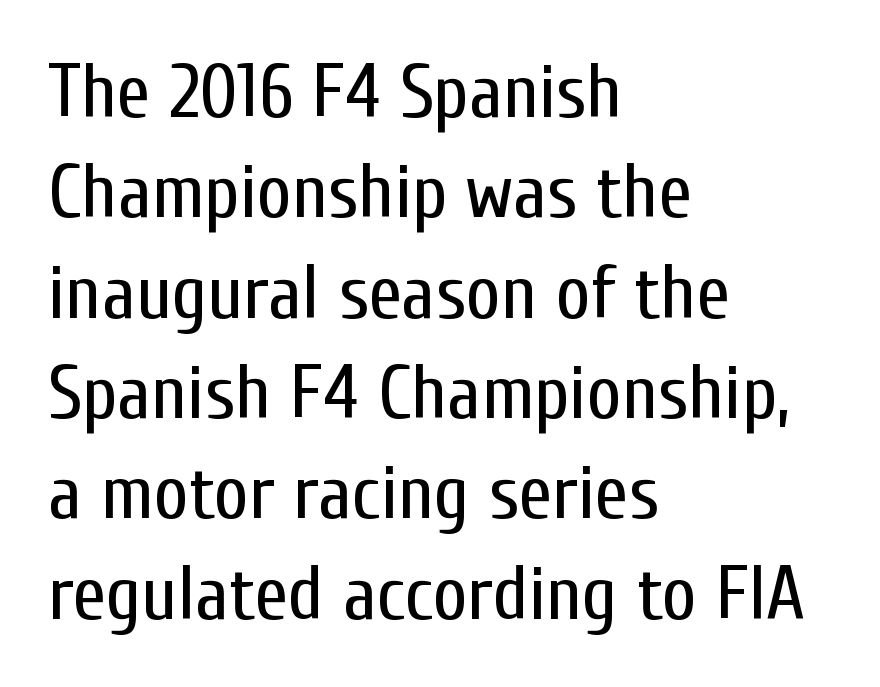
A typesetter would label this face a sans. The string is rendered with underlining switched off. A normal amount of white space separates one row of letters from the next. Is the type heavy? It reads as light-to-regular instead. Think of a printed novel: that variable character pitch is what you see here. Rendered with straight, roman letterforms.
